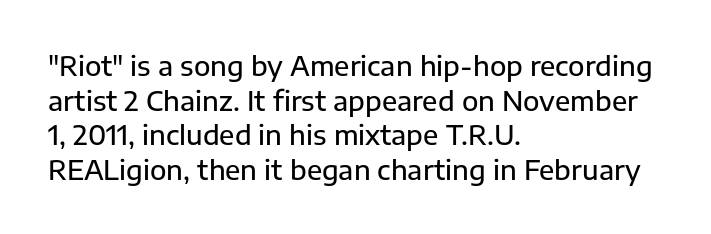
Q: Is the text italic (slanted)? A: No, it is upright.
Q: Is the text underlined? A: No.
Q: How is the paragraph aligned? A: Left-aligned.
Q: Is the spacing between letters normal or unusually wide? A: Normal.
Q: Is the spacing between lines tight, normal or loose? A: Normal.
